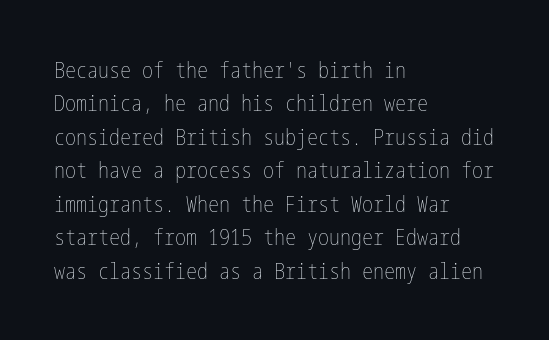
{"italic": "no", "bold": "no", "underline": "no", "align": "left", "line_spacing": "normal", "line_spacing_ratio": 1.52, "letter_spacing": "normal", "letter_spacing_em": 0.0, "glyph_px": 22}
